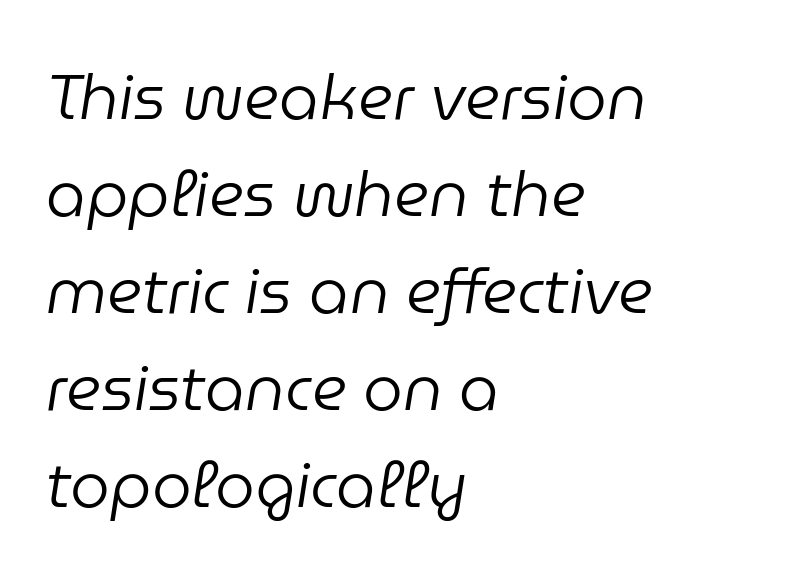
{"italic": "yes", "lean": "right", "slant_degrees": 9, "bold": "no", "weight": "regular", "width": "normal", "stroke_contrast": "low", "x_height": "medium", "monospaced": "no", "underline": "no", "align": "left", "line_spacing": "normal", "line_spacing_ratio": 1.54, "letter_spacing": "normal", "letter_spacing_em": 0.0, "glyph_px": 63}
